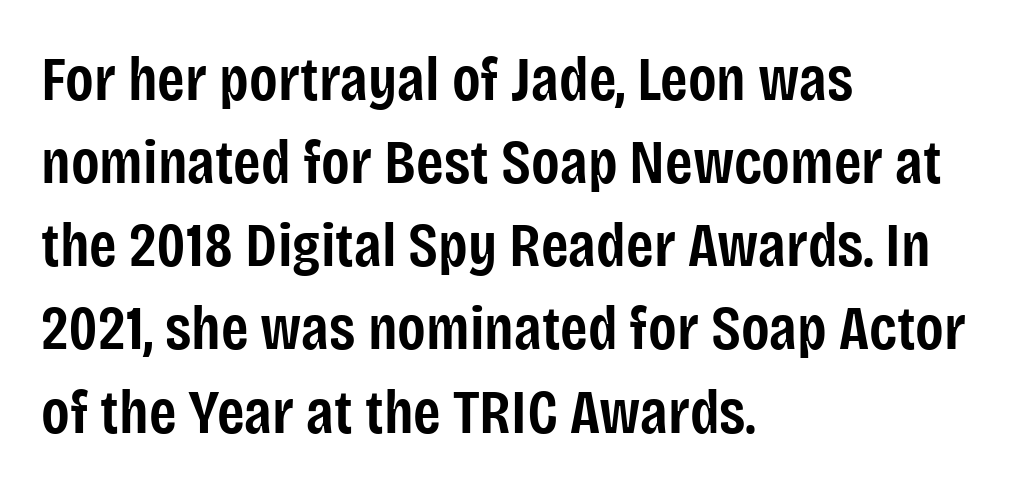
{"serif": "no", "italic": "no", "bold": "semi", "weight": "semibold", "width": "condensed", "stroke_contrast": "low", "x_height": "large", "monospaced": "no", "underline": "no", "align": "left", "line_spacing": "normal", "line_spacing_ratio": 1.32, "letter_spacing": "normal", "letter_spacing_em": 0.0, "glyph_px": 63}
